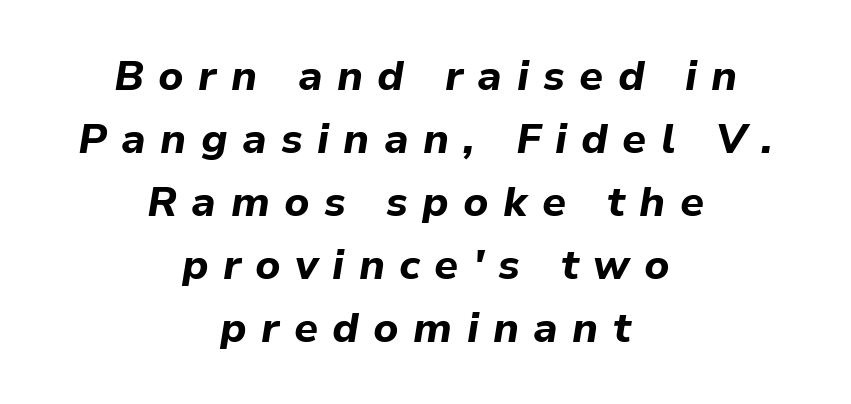
The image shows 42 px bold type, italic (leaning right); set centered, normal line spacing (1.5x), unusually wide letter spacing (+0.34 em), not underlined; low stroke contrast and a medium x-height.
